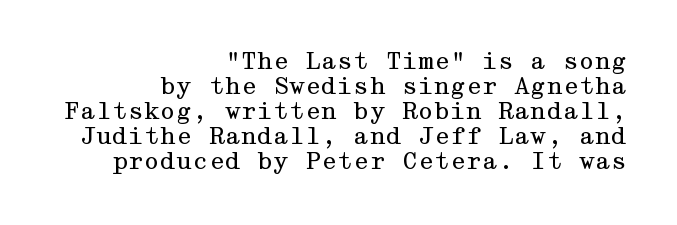
The image shows 23 px text type, upright; set right-aligned, tight line spacing (1.09x), normal letter spacing, not underlined.
